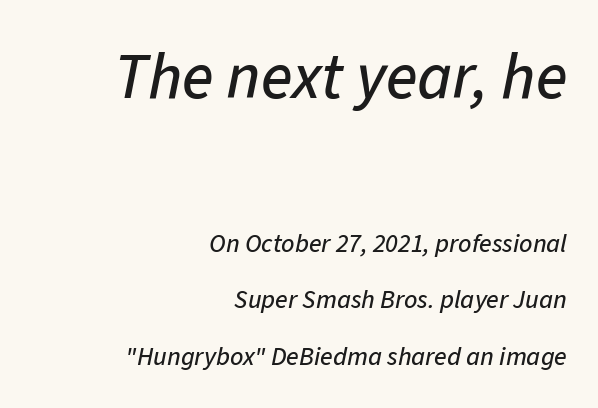
The image shows 65 px text type, italic (leaning right); set right-aligned, loose line spacing (2.18x), normal letter spacing, not underlined; the first (top) block is 2.5x larger; low stroke contrast and a medium x-height.
